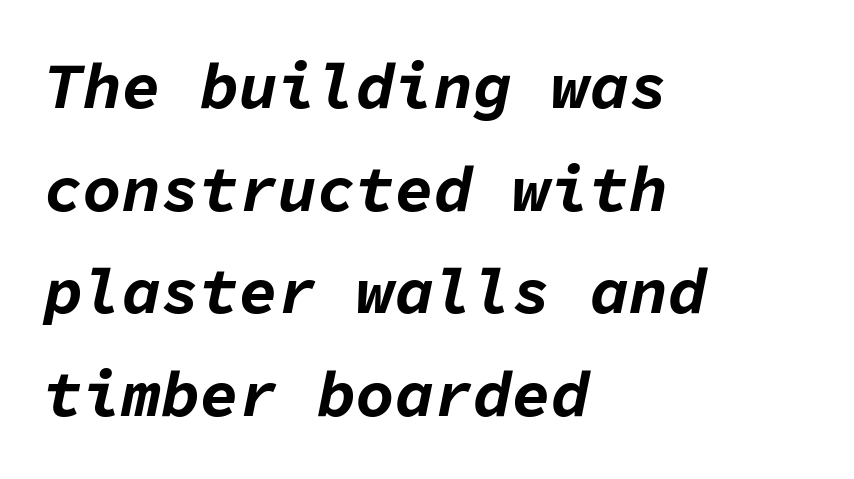
Monospaced: the letters line up in strict vertical columns. The letters sit at their default tracking, neither squeezed nor spread. Compared with ordinary roman type, these characters are visibly tilted. Vertical spacing — default. Strokes here are thick enough to call this a true bold. Line starts are locked; line ends wander.
